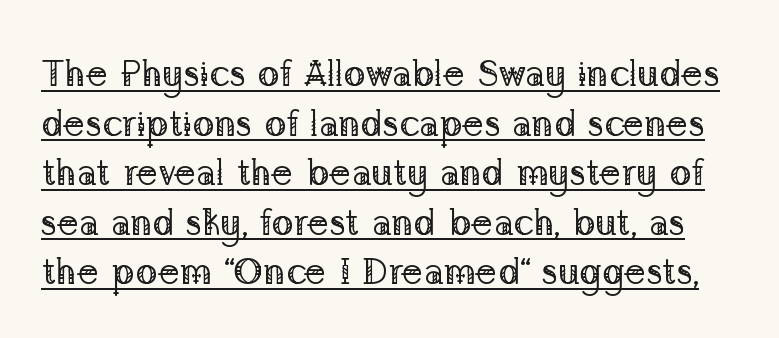
{"serif": "yes", "italic": "no", "bold": "no", "weight": "regular", "width": "normal", "stroke_contrast": "low", "x_height": "medium", "monospaced": "no", "underline": "yes", "line_spacing": "normal", "line_spacing_ratio": 1.34, "letter_spacing": "normal", "letter_spacing_em": 0.0, "glyph_px": 37}
